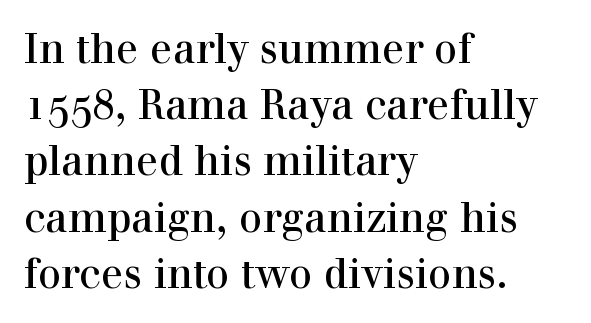
Note the varied advance widths — an 'i' is clearly narrower than an 'm'. Horizontal alignment here is leftward, the default for most running prose. This block has exactly the height ordinary leading produces. Underlining? Definitely not there. How are the letters spaced? Ordinarily, with no added tracking. This is the regular roman posture of the typeface.
